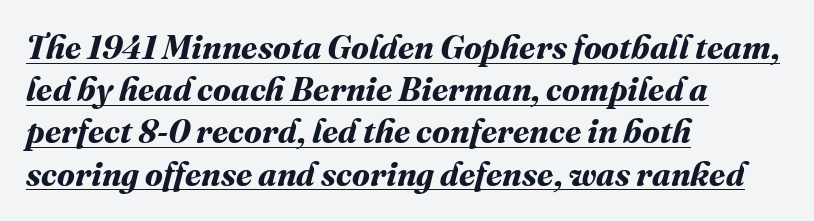
Q: Is the text bold? A: Yes.
Q: Is the text underlined? A: Yes.
Q: How is the paragraph aligned? A: Left-aligned.
Q: Is the spacing between letters normal or unusually wide? A: Normal.
Q: Is the spacing between lines tight, normal or loose? A: Normal.
Q: Width (condensed, normal, or wide)? A: Normal.
Q: Stroke contrast? A: Medium.
Q: x-height? A: Medium.
Q: Monospaced? A: No.
